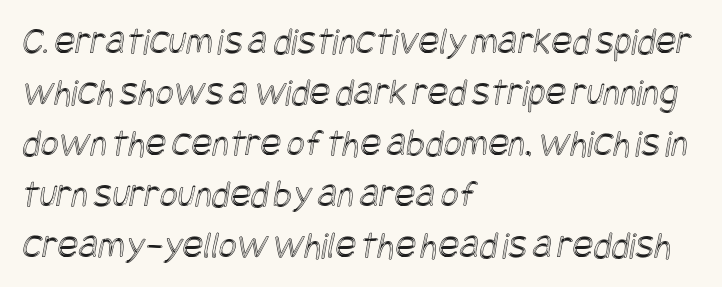
The image shows 39 px condensed type; set left-aligned, normal line spacing (1.31x), normal letter spacing, not underlined; a large x-height.
